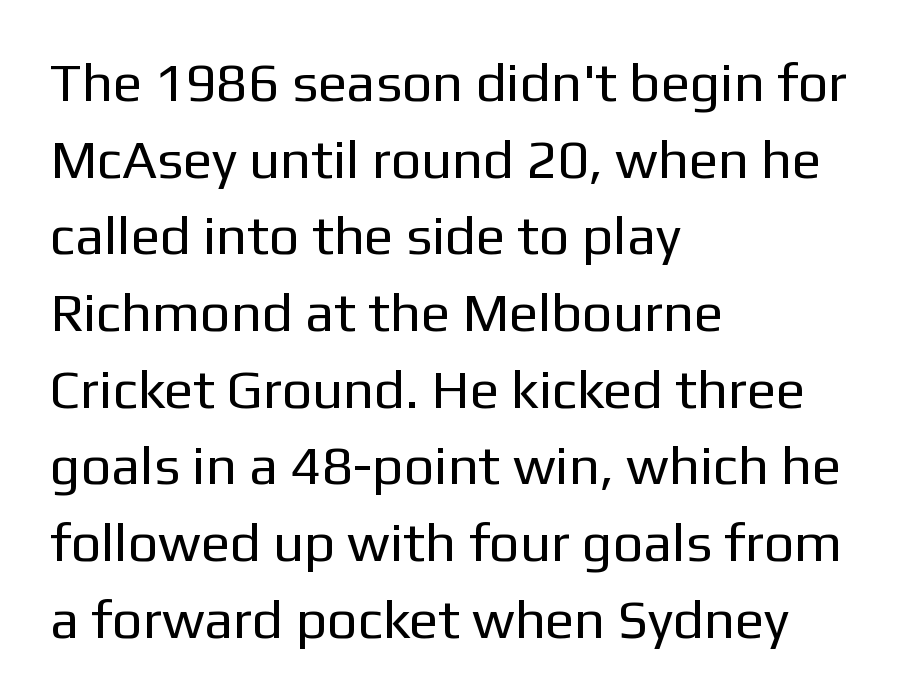
A typesetter would call this proportional, since set widths differ per character. Caption: standard tracking, unaltered. Caption: multi-line text, flush left, ragged right. Type without underlining. Nope, no serifs anywhere on these letters. Nothing heavy about these letters — not bold at all.
